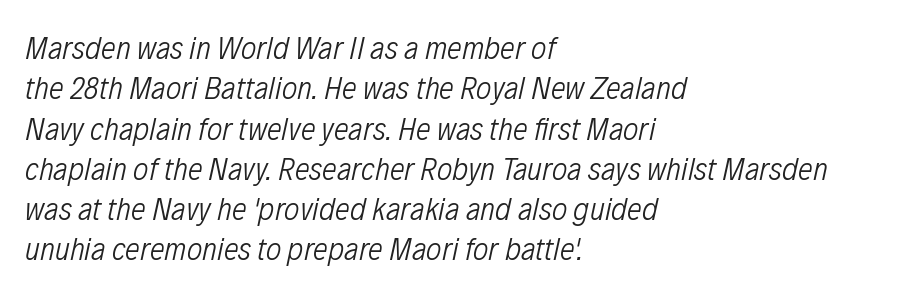
The letters are slanted; this is an italic face. Visually the block forms a straight wall on the left and a jagged coastline on the right. Plain, unruled lines of type. Is the type heavy? It reads as light-to-regular instead.
